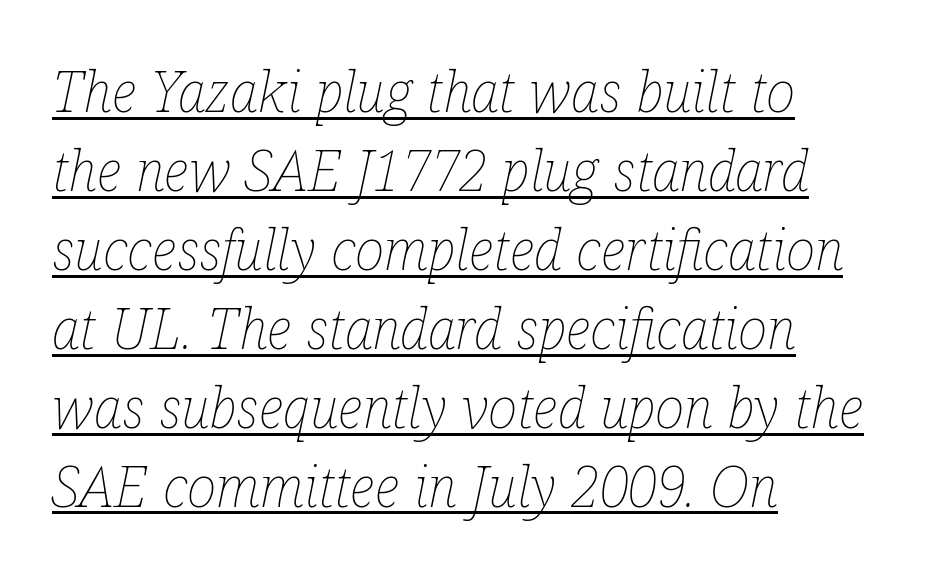
The image shows 56 px thin, condensed type, italic (leaning right); set left-aligned, normal line spacing (1.41x), normal letter spacing, underlined; low stroke contrast and a medium x-height.
